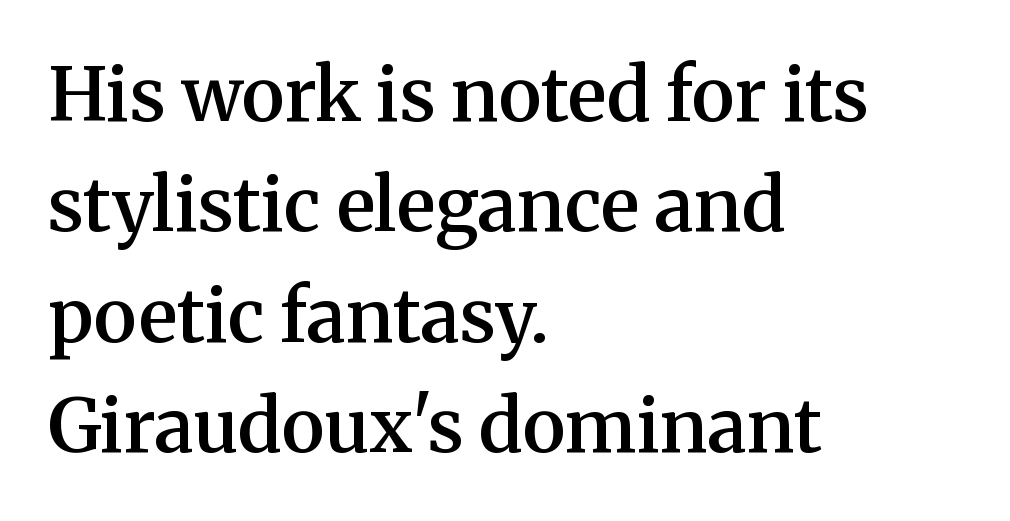
{"serif": "yes", "italic": "no", "bold": "semi", "weight": "semibold", "width": "normal", "stroke_contrast": "medium", "x_height": "medium", "monospaced": "no", "underline": "no", "align": "left", "line_spacing": "normal", "line_spacing_ratio": 1.49, "letter_spacing": "normal", "letter_spacing_em": 0.0, "glyph_px": 74}
